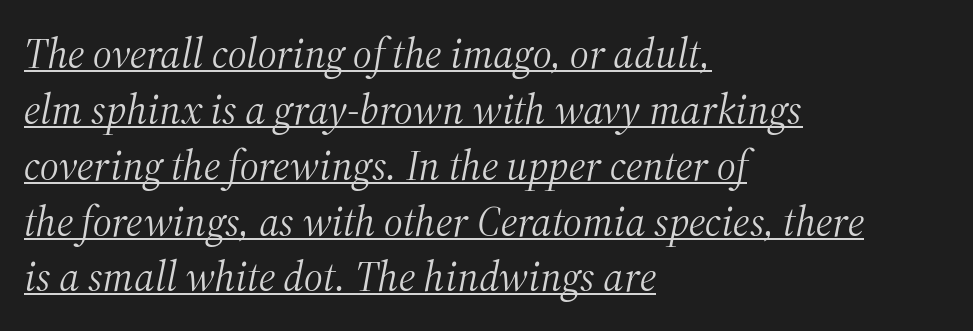
The image shows 42 px light serif type, italic (leaning right); set left-aligned, normal line spacing (1.33x), normal letter spacing, underlined; medium stroke contrast and a medium x-height.
